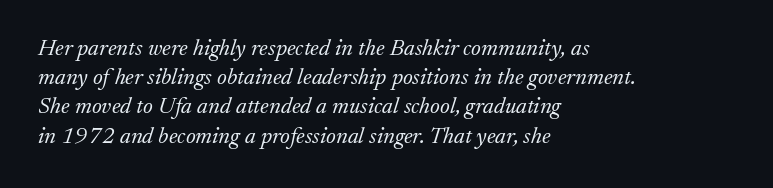
A typesetter would mark this as italic. The weight would be labelled regular, book, light, or lighter still. The ragged edge is on the right, which tells us the setting is flush left. Observe the ordinary spacing: letters are neighbours, not strangers. Notice how descenders clear the ascenders below comfortably — that's standard leading.
